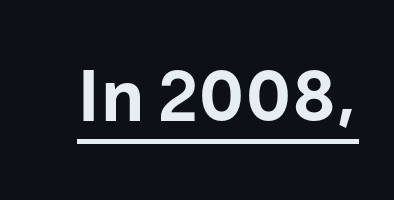
Chunky letters — that's bold for sure. Note the varied advance widths — an 'i' is clearly narrower than an 'm'. Like a heading marked for emphasis, these lines bear an underscore. A sans-serif font was chosen for this passage. Is there any slant? The stems are plumb.
